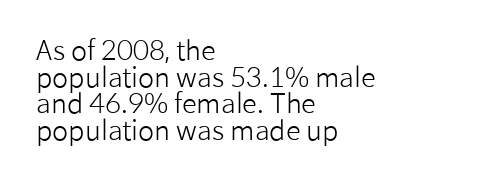
Tracking here is standard; glyphs follow each other at the usual distance. Does the copy run flush right? No — it runs flush left. In terms of posture, this sample is upright. Summary of vertical rhythm: compact, with narrow interline spacing. The weight tops out at a normal text grade. The foot of each line stays bare and open.
